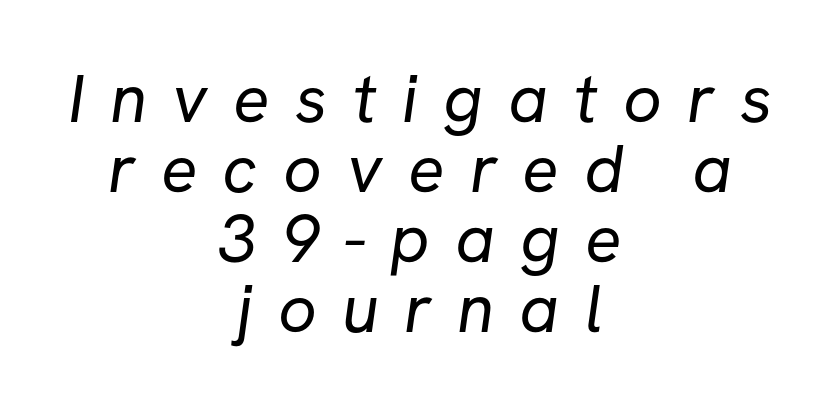
Q: Is the text bold? A: No.
Q: Is the typeface a serif or a sans-serif typeface? A: Sans-serif.
Q: Is the text underlined? A: No.
Q: How is the paragraph aligned? A: Centered.
Q: Is the spacing between letters normal or unusually wide? A: Unusually wide.
Q: Is the spacing between lines tight, normal or loose? A: Tight.
Q: Width (condensed, normal, or wide)? A: Normal.
Q: Stroke contrast? A: Low.
Q: x-height? A: Medium.
Q: Monospaced? A: No.
